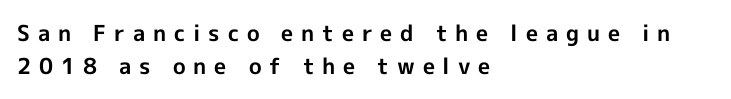
Q: Is the text bold? A: Yes.
Q: Is the text italic (slanted)? A: No, it is upright.
Q: Is the text underlined? A: No.
Q: How is the paragraph aligned? A: Left-aligned.
Q: Is the spacing between letters normal or unusually wide? A: Unusually wide.
Q: Is the spacing between lines tight, normal or loose? A: Normal.
